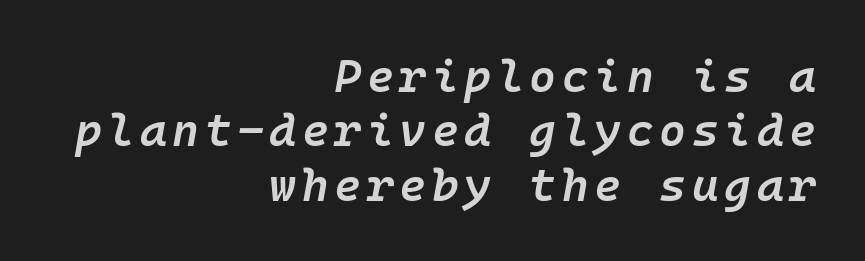
{"italic": "yes", "lean": "right", "slant_degrees": 10, "bold": "semi", "weight": "semibold", "width": "normal", "stroke_contrast": "low", "x_height": "medium", "monospaced": "yes", "underline": "no", "align": "right", "line_spacing_ratio": 1.18, "glyph_px": 46}
